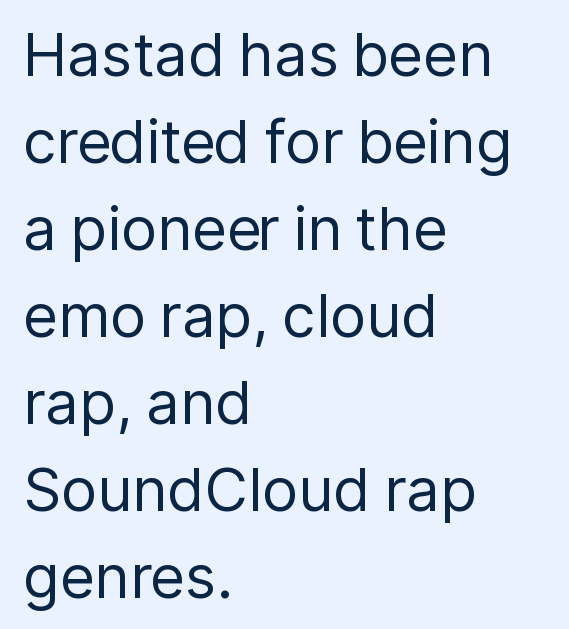
The image shows 60 px regular-weight sans-serif type, upright; set left-aligned, normal line spacing (1.45x), normal letter spacing, not underlined; low stroke contrast and a medium x-height.
